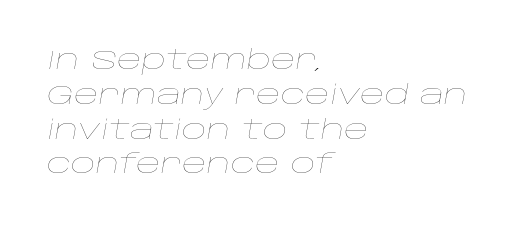
The image shows 27 px text type, italic (leaning right); set left-aligned, normal line spacing (1.29x), normal letter spacing, not underlined.
